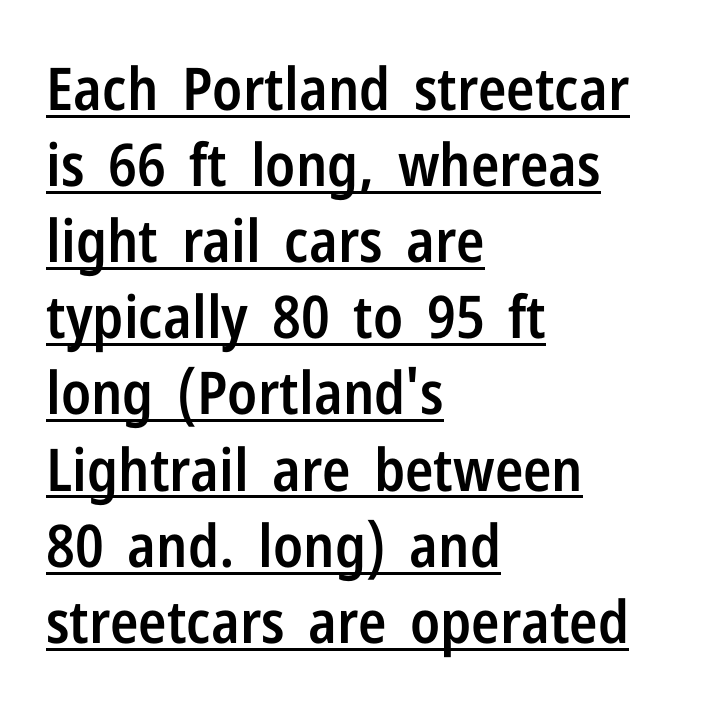
Q: Is the text bold? A: Semi-bold.
Q: Is the text italic (slanted)? A: No, it is upright.
Q: Is the typeface a serif or a sans-serif typeface? A: Sans-serif.
Q: Is the text underlined? A: Yes.
Q: How is the paragraph aligned? A: Left-aligned.
Q: Is the spacing between letters normal or unusually wide? A: Normal.
Q: Is the spacing between lines tight, normal or loose? A: Normal.
Q: Width (condensed, normal, or wide)? A: Condensed.
Q: Stroke contrast? A: Low.
Q: x-height? A: Medium.
Q: Monospaced? A: No.
